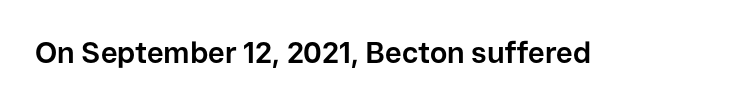
Q: Is the text bold? A: Yes.
Q: Is the text italic (slanted)? A: No, it is upright.
Q: Is the typeface a serif or a sans-serif typeface? A: Sans-serif.
Q: Is the text underlined? A: No.
Q: Is the spacing between letters normal or unusually wide? A: Normal.
Q: Width (condensed, normal, or wide)? A: Normal.
Q: Stroke contrast? A: Low.
Q: x-height? A: Medium.
Q: Monospaced? A: No.
